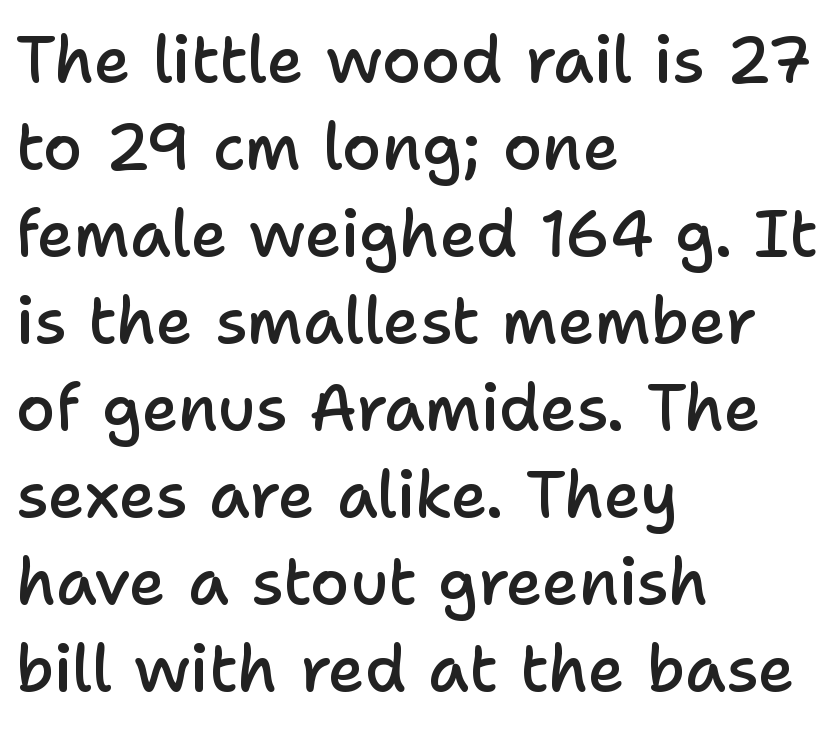
The image shows 64 px semibold sans-serif type, upright; set left-aligned, normal line spacing (1.36x), normal letter spacing, not underlined; low stroke contrast and a medium x-height.
